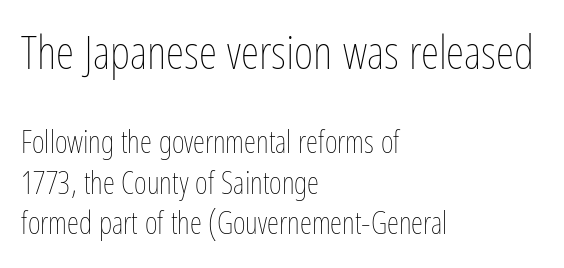
The lettering holds an erect, upright posture throughout. Stem width sits at or under what a default text font uses. The face used here is proportionally spaced, like ordinary book or web type. Evenly set lines give the paragraph a standard silhouette. The face used here appears at its bigger size in the upper chunk. A clean baseline with only descenders dipping below it.
